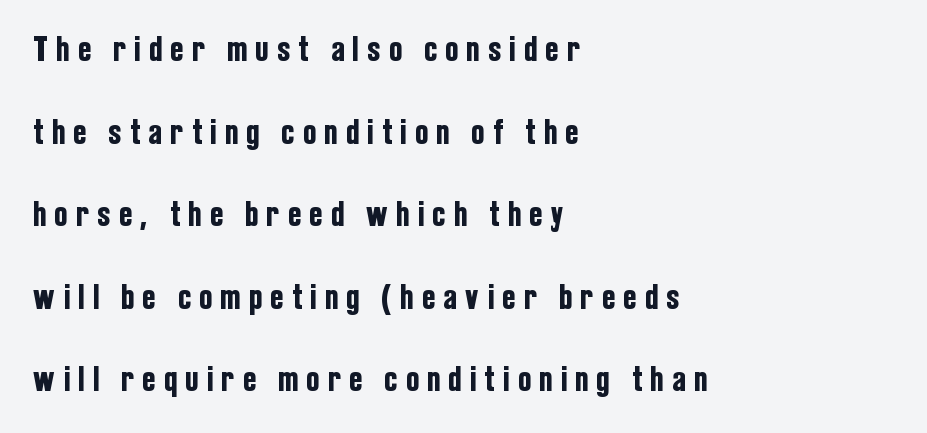
Tracking here is generous; glyphs stand well apart from one another. Reading down the block, your eye returns to a fixed left position each line. Glance below the letters and you will spot only blank space. Leading: increased. The letters advance in unequal steps, a hallmark of proportional type.
